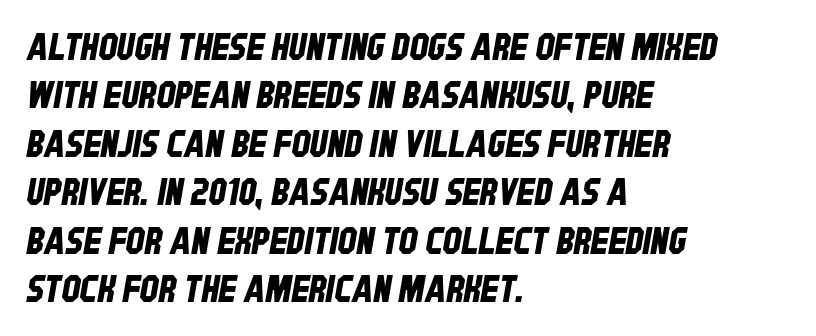
{"serif": "no", "width": "condensed", "stroke_contrast": "low", "x_height": "large", "monospaced": "no", "underline": "no", "align": "left", "line_spacing": "normal", "line_spacing_ratio": 1.31, "letter_spacing": "normal", "letter_spacing_em": 0.0, "glyph_px": 37}
